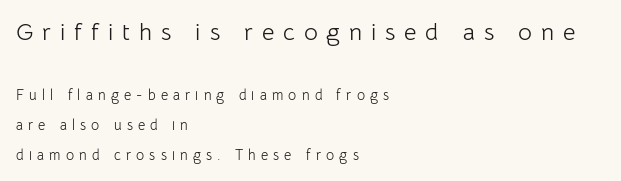
Loosely led — the rows are spread out. Has an underline been added? It has not. Which margin do the lines hug? The left one — the right edge is uneven. The passage shown begins with its larger block and ends with its smaller one.
